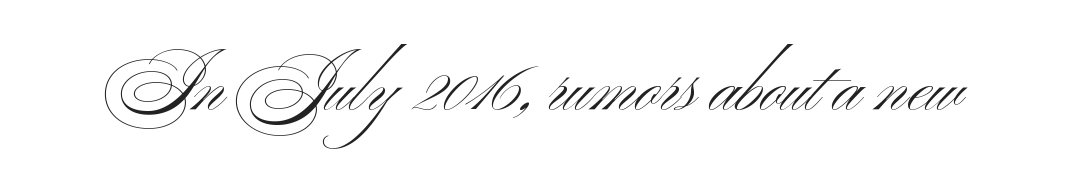
{"serif": "no", "bold": "no", "weight": "light", "width": "wide", "stroke_contrast": "medium", "x_height": "small", "monospaced": "no", "underline": "no", "letter_spacing": "normal", "letter_spacing_em": 0.0, "glyph_px": 76}
